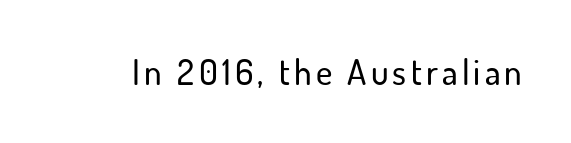
The designer went with a sans here, leaving each stem footless. Ascenders rise straight up at ninety degrees. Has an underline been added? It has not. Is this a fixed-width face? No — the glyphs have proportional, varying widths.
